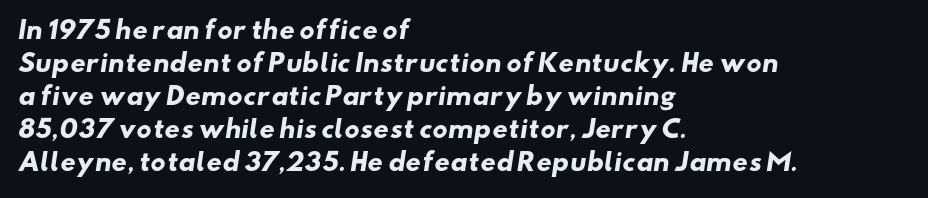
The image shows 24 px bold type; set left-aligned, normal line spacing (1.38x), normal letter spacing, not underlined.
